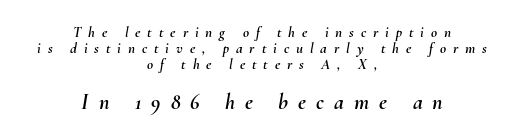
The following chunk of copy outweighs the initial chunk in type size. Glance below the letters and you will spot only blank space. Successive baselines arrive quickly, one right under another. A typesetter would mark this as italic.
